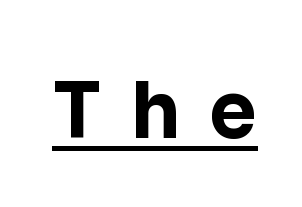
{"serif": "no", "italic": "no", "bold": "yes", "weight": "bold", "width": "normal", "stroke_contrast": "low", "x_height": "medium", "monospaced": "no", "underline": "yes", "letter_spacing": "wide", "letter_spacing_em": 0.38, "glyph_px": 77}
